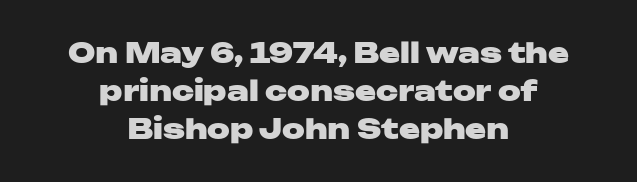
{"serif": "no", "italic": "no", "bold": "yes", "weight": "heavy", "width": "wide", "stroke_contrast": "low", "x_height": "medium", "monospaced": "no", "underline": "no", "align": "center", "line_spacing": "normal", "line_spacing_ratio": 1.36, "letter_spacing": "normal", "letter_spacing_em": 0.0, "glyph_px": 28}
